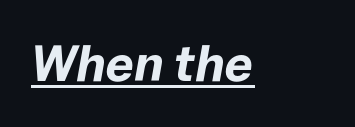
Q: Is the text bold? A: Yes.
Q: Is the text italic (slanted)? A: Yes, it leans right by about 10 degrees.
Q: Is the text underlined? A: Yes.
Q: Is the spacing between letters normal or unusually wide? A: Normal.
Q: Width (condensed, normal, or wide)? A: Normal.
Q: Stroke contrast? A: Low.
Q: x-height? A: Medium.
Q: Monospaced? A: No.
